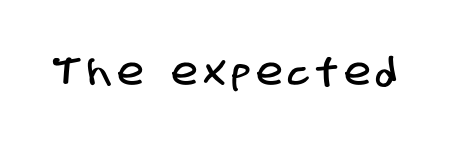
{"serif": "no", "width": "condensed", "stroke_contrast": "low", "x_height": "large", "monospaced": "no", "underline": "no", "glyph_px": 38}
